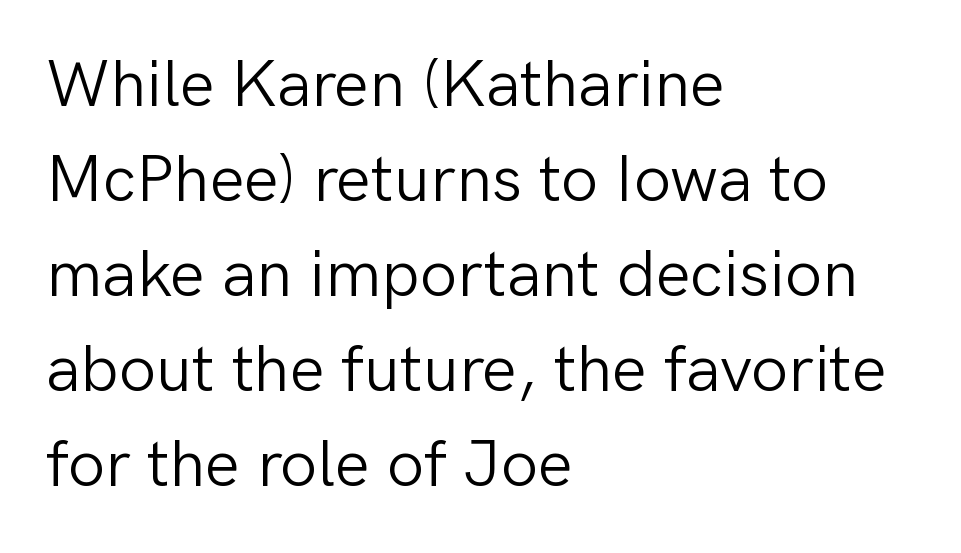
{"serif": "no", "italic": "no", "bold": "no", "weight": "light", "width": "normal", "stroke_contrast": "low", "x_height": "medium", "monospaced": "no", "underline": "no", "align": "left", "line_spacing": "normal", "line_spacing_ratio": 1.44, "letter_spacing": "normal", "letter_spacing_em": 0.0, "glyph_px": 66}
